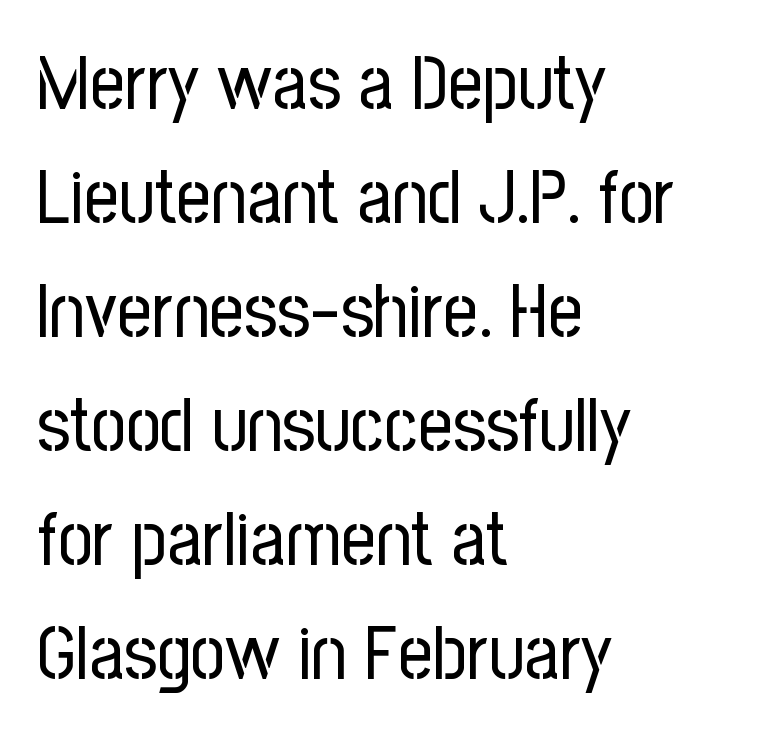
Regular leading. A roman cut, with each character standing at attention. Casual observation: everything's shoved over to the left. The glyphs in this specimen are sans serif.
